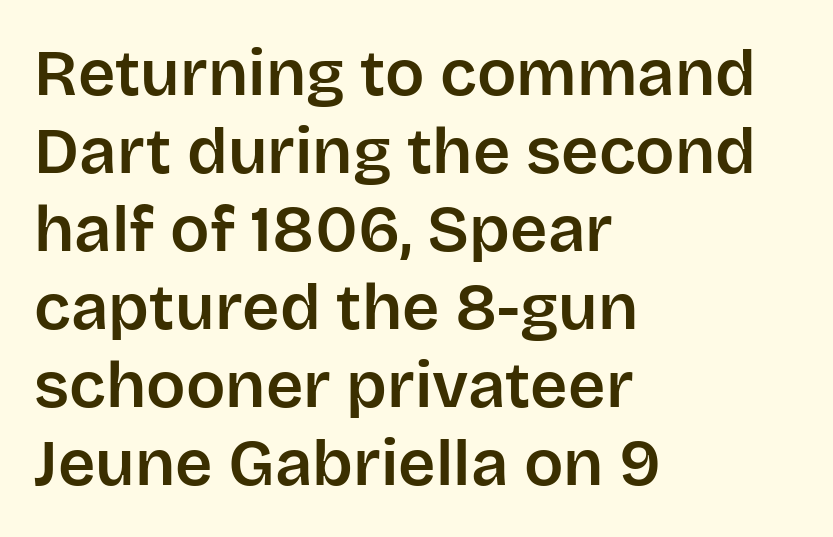
Quick note: not italic, upright. The area under the type is left untouched. A sans-serif font was chosen for this passage. Tracking value appears to be zero — textbook default spacing.
